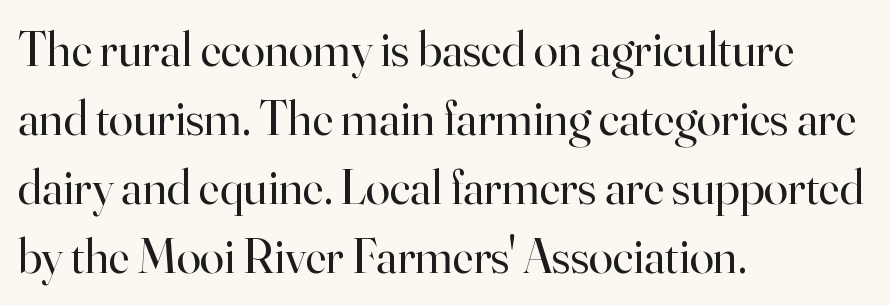
Q: Is the text bold? A: No.
Q: Is the text italic (slanted)? A: No, it is upright.
Q: Is the typeface a serif or a sans-serif typeface? A: Serif.
Q: Is the text underlined? A: No.
Q: How is the paragraph aligned? A: Left-aligned.
Q: Is the spacing between letters normal or unusually wide? A: Normal.
Q: Is the spacing between lines tight, normal or loose? A: Normal.
Q: Width (condensed, normal, or wide)? A: Normal.
Q: Stroke contrast? A: High.
Q: x-height? A: Small.
Q: Monospaced? A: No.
